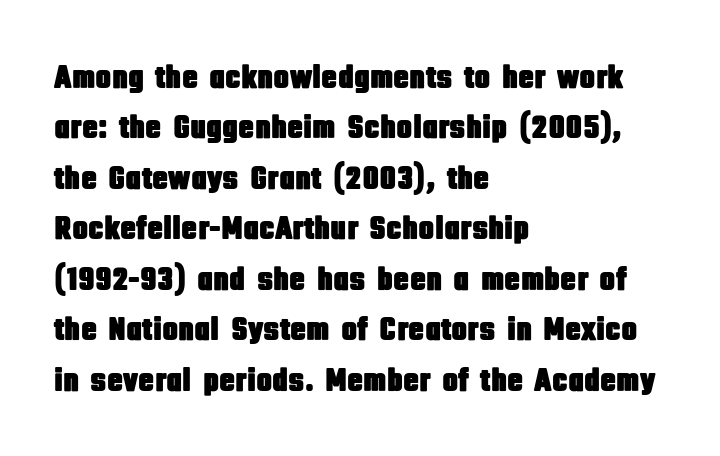
A typesetter would call this leading conventional body-copy spacing. These lines keep a tight, regular rhythm from letter to letter. Font category for this specimen: sans-serif. The lines are quadded left. The face used here is proportionally spaced, like ordinary book or web type.
